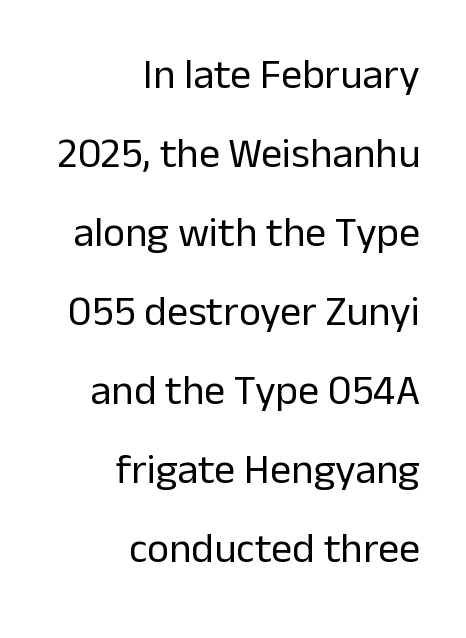
Think standard paragraph weight, or any step lighter than that. Has an underline been added? It has not. Horizontally, the lines are justified to the trailing edge only. Nobody touched the tracking dial on this one. A typesetter would label this face a sans.
